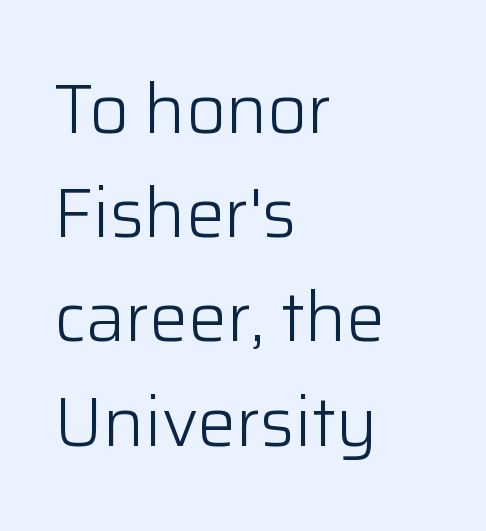
Q: Is the text bold? A: No.
Q: Is the text italic (slanted)? A: No, it is upright.
Q: Is the typeface a serif or a sans-serif typeface? A: Sans-serif.
Q: Is the text underlined? A: No.
Q: How is the paragraph aligned? A: Left-aligned.
Q: Is the spacing between letters normal or unusually wide? A: Normal.
Q: Is the spacing between lines tight, normal or loose? A: Normal.
Q: Width (condensed, normal, or wide)? A: Normal.
Q: Stroke contrast? A: Low.
Q: x-height? A: Medium.
Q: Monospaced? A: No.
